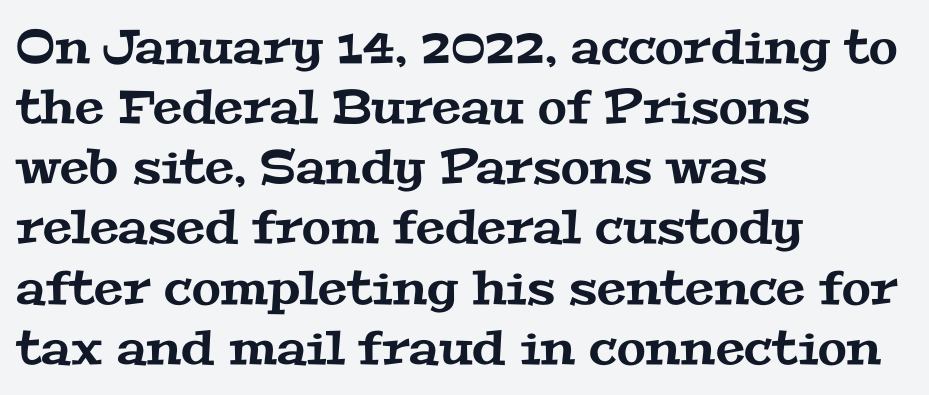
The image shows 47 px wide serif type; set left-aligned, normal line spacing (1.28x), normal letter spacing, not underlined; medium stroke contrast and a medium x-height.
